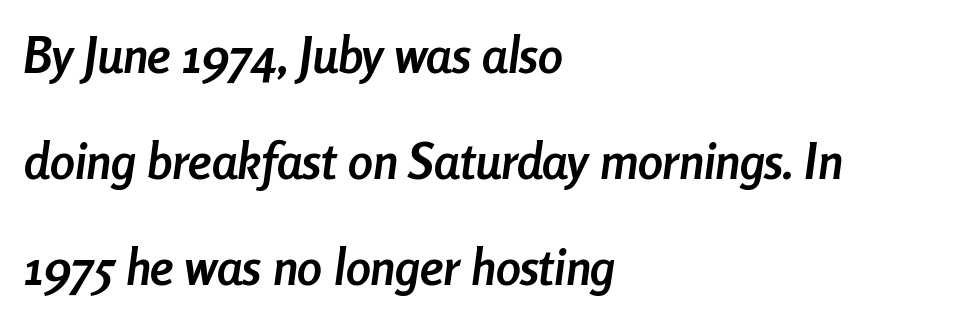
{"italic": "yes", "lean": "right", "slant_degrees": 8, "bold": "yes", "weight": "semibold", "width": "condensed", "stroke_contrast": "low", "x_height": "medium", "monospaced": "no", "underline": "no", "align": "left", "line_spacing": "loose", "line_spacing_ratio": 2.12, "letter_spacing": "normal", "letter_spacing_em": 0.0, "glyph_px": 50}
